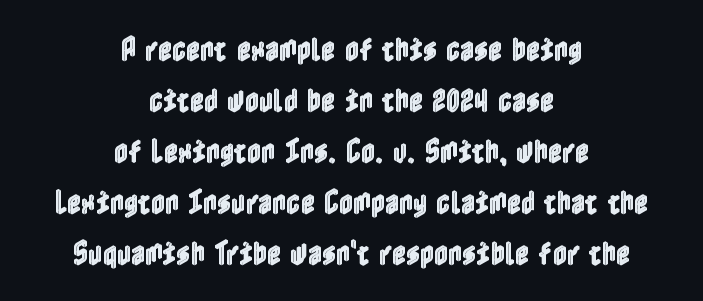
{"italic": "no", "underline": "no", "align": "center", "line_spacing_ratio": 1.89, "letter_spacing": "normal", "letter_spacing_em": 0.0, "glyph_px": 27}
